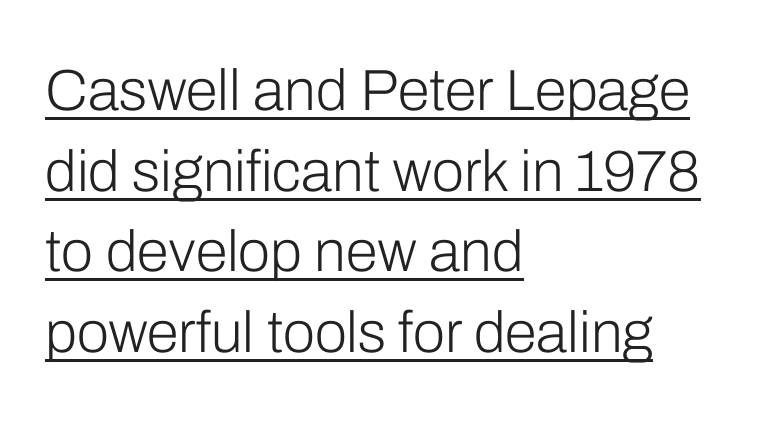
Standard letterfit; no display-style spreading of the glyphs. Leading: standard. Letterform terminals end flat and unadorned throughout the passage. The letters stand straight up with perfectly vertical stems. The ragged edge is on the right, which tells us the setting is flush left. The letters look calm and open, with moderate or lighter stems.
